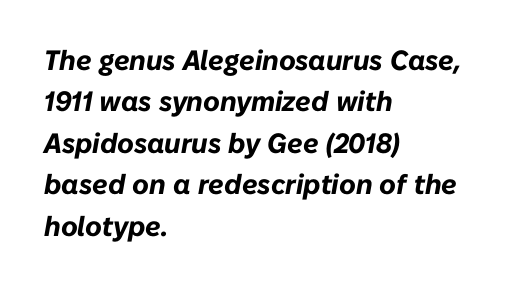
{"italic": "yes", "lean": "right", "slant_degrees": 10, "bold": "yes", "weight": "bold", "width": "normal", "stroke_contrast": "low", "x_height": "medium", "monospaced": "no", "underline": "no", "align": "left", "line_spacing": "normal", "line_spacing_ratio": 1.48, "letter_spacing": "normal", "letter_spacing_em": 0.0, "glyph_px": 28}
